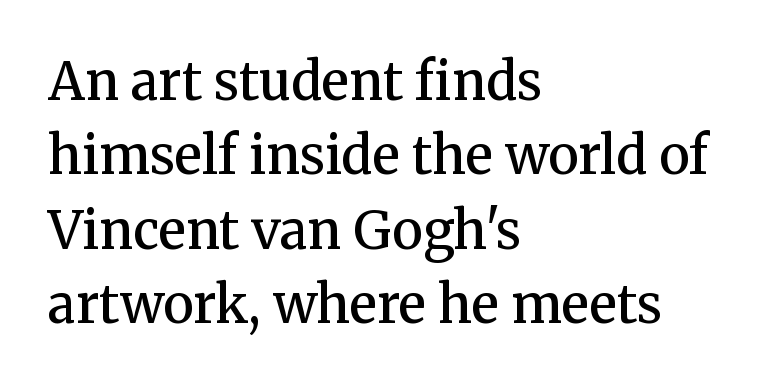
The leading is moderate, giving the passage an even texture. A typesetter would call this proportional, since set widths differ per character. The baseline area is clear. How are the letters spaced? Ordinarily, with no added tracking.
